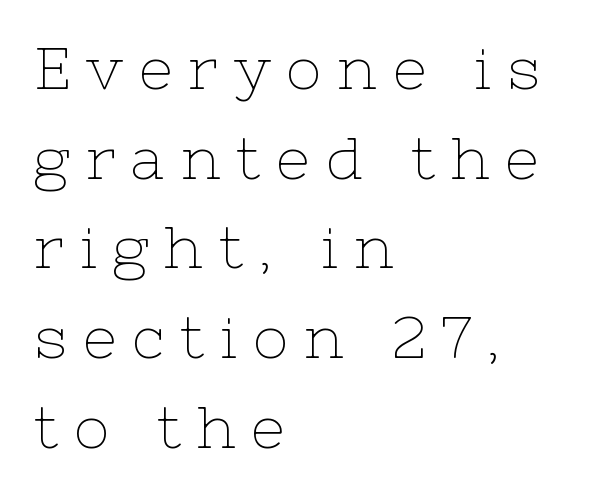
A quiet, ordinary-to-light weight characterises the typeface. Honestly, the row spacing looks completely unremarkable. How are the letters spaced? Widely, with obvious added tracking. Visually the block forms a straight wall on the left and a jagged coastline on the right.
